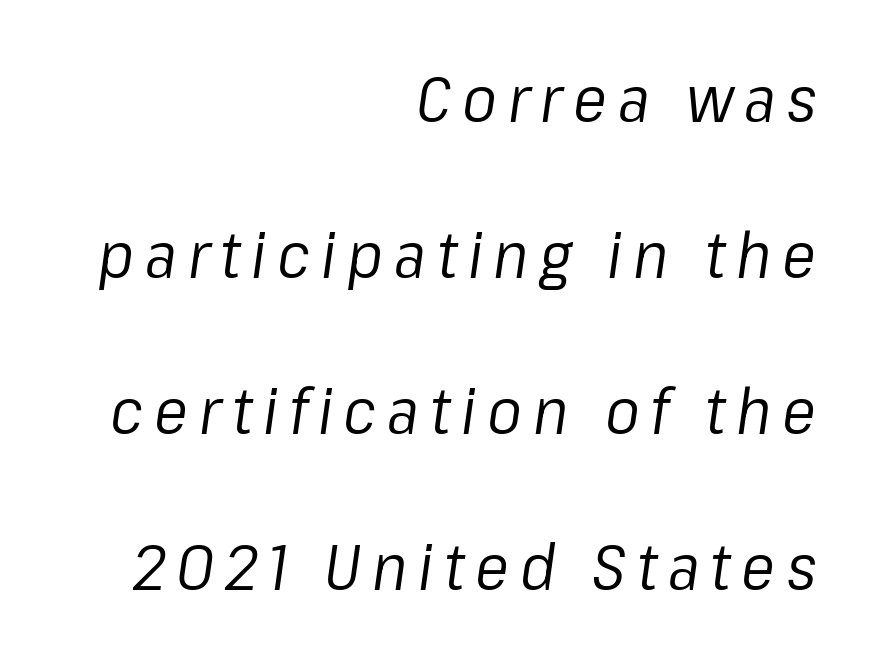
The image shows 64 px regular-weight type, italic (leaning right); set right-aligned, loose line spacing (2.44x), not underlined; low stroke contrast and a medium x-height.
